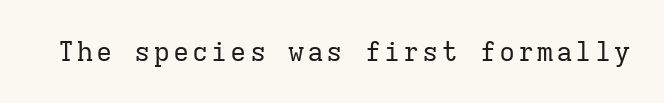
{"italic": "no", "bold": "no", "underline": "no", "glyph_px": 27}
